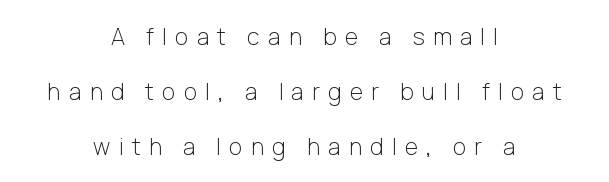
The image shows 23 px text type, upright; set centered, loose line spacing (2.39x), unusually wide letter spacing (+0.36 em), not underlined.
